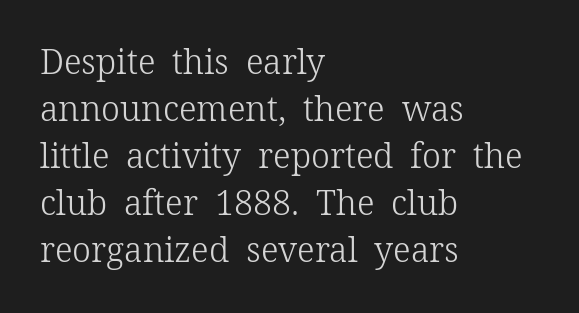
Q: Is the text bold? A: No.
Q: Is the text italic (slanted)? A: No, it is upright.
Q: Is the typeface a serif or a sans-serif typeface? A: Serif.
Q: Is the text underlined? A: No.
Q: How is the paragraph aligned? A: Left-aligned.
Q: Is the spacing between letters normal or unusually wide? A: Normal.
Q: Is the spacing between lines tight, normal or loose? A: Normal.
Q: Width (condensed, normal, or wide)? A: Normal.
Q: Stroke contrast? A: Low.
Q: x-height? A: Medium.
Q: Monospaced? A: No.
